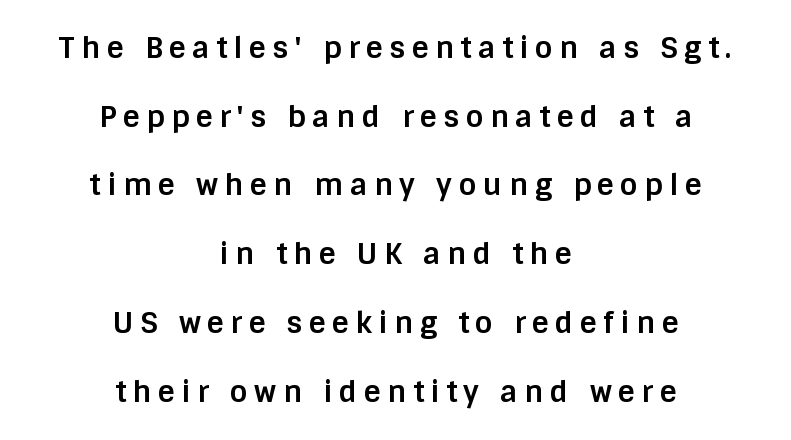
Q: Is the text bold? A: Yes.
Q: Is the text italic (slanted)? A: No, it is upright.
Q: Is the typeface a serif or a sans-serif typeface? A: Sans-serif.
Q: Is the text underlined? A: No.
Q: How is the paragraph aligned? A: Centered.
Q: Is the spacing between letters normal or unusually wide? A: Unusually wide.
Q: Is the spacing between lines tight, normal or loose? A: Loose.
Q: Width (condensed, normal, or wide)? A: Normal.
Q: Stroke contrast? A: Low.
Q: x-height? A: Large.
Q: Monospaced? A: No.
